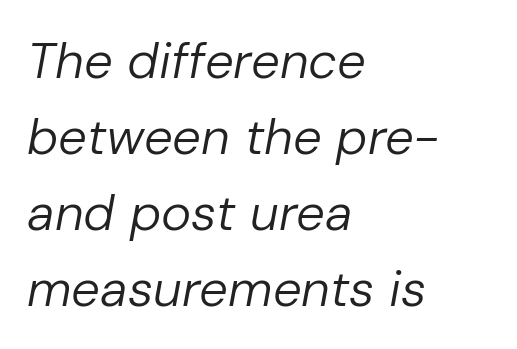
{"italic": "yes", "lean": "right", "slant_degrees": 10, "bold": "no", "weight": "regular", "width": "normal", "stroke_contrast": "low", "x_height": "medium", "monospaced": "no", "underline": "no", "align": "left", "line_spacing": "normal", "line_spacing_ratio": 1.49, "letter_spacing": "normal", "letter_spacing_em": 0.0, "glyph_px": 51}
